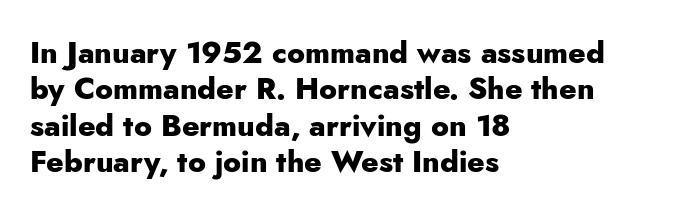
{"serif": "no", "italic": "no", "bold": "yes", "weight": "heavy", "width": "normal", "stroke_contrast": "low", "x_height": "small", "monospaced": "no", "underline": "no", "align": "left", "line_spacing_ratio": 1.21, "letter_spacing": "normal", "letter_spacing_em": 0.0, "glyph_px": 30}
